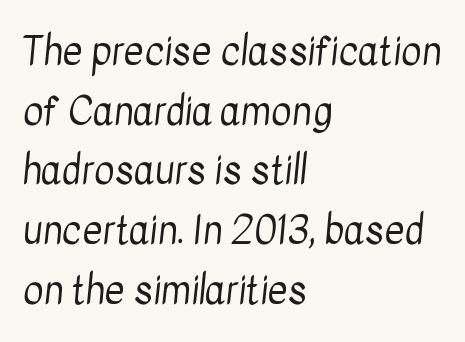
Serif or sans? Sans — the stroke terminals are bare. Spacing verdict: proportional, widths tailored to each character. The rendering anchors every line to the left-hand side. Words appear dense and cohesive because spacing is normal. The space between consecutive lines is moderate.
